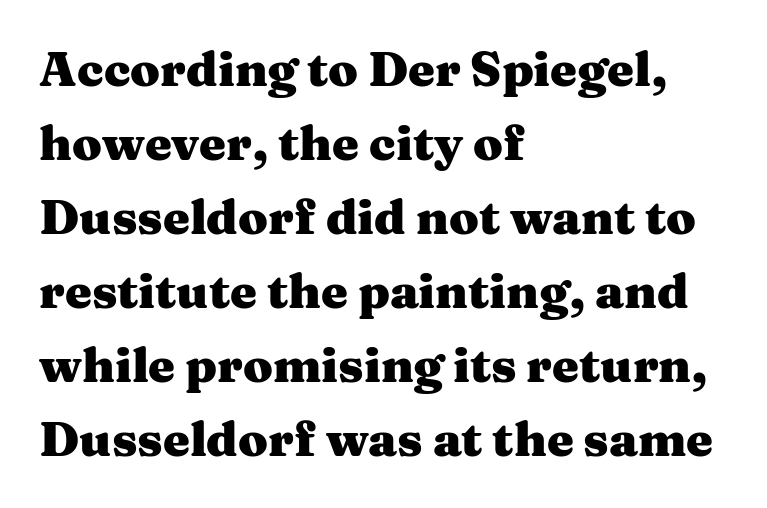
{"serif": "yes", "italic": "no", "bold": "yes", "weight": "heavy", "width": "wide", "stroke_contrast": "medium", "x_height": "medium", "monospaced": "no", "underline": "no", "align": "left", "line_spacing": "normal", "line_spacing_ratio": 1.54, "letter_spacing": "normal", "letter_spacing_em": 0.0, "glyph_px": 48}
